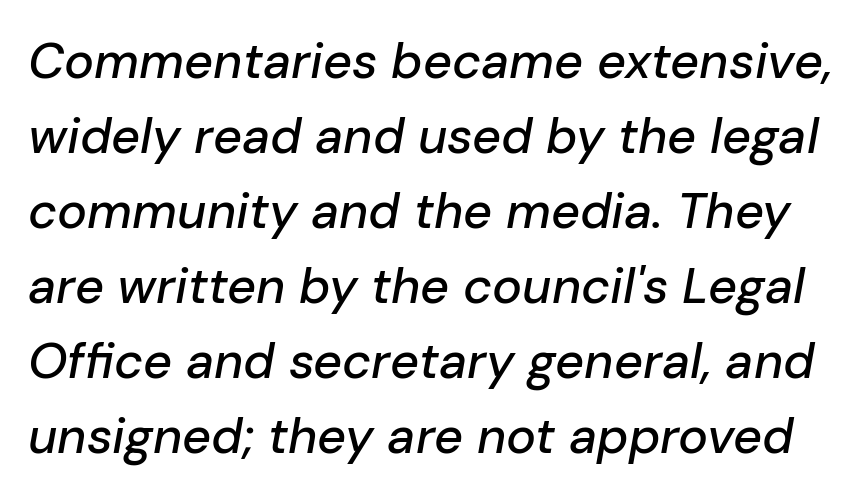
Letters rest on an invisible, unmarked baseline. If you measured baseline to baseline, you'd find a middling distance. The specimen reads as italic at a glance. Character widths vary here, with narrow letters taking less room than wide ones. In terms of letterspacing, this is plain default setting.
